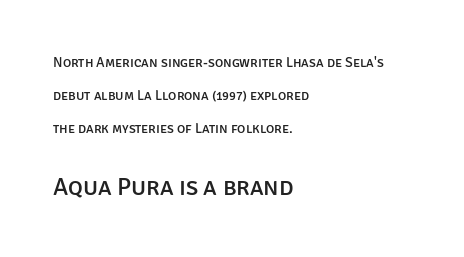
{"italic": "no", "underline": "no", "align": "left", "line_spacing": "loose", "line_spacing_ratio": 2.34, "letter_spacing": "normal", "letter_spacing_em": 0.0, "larger_block": "second", "size_ratio": 1.79, "glyph_px": 25}
